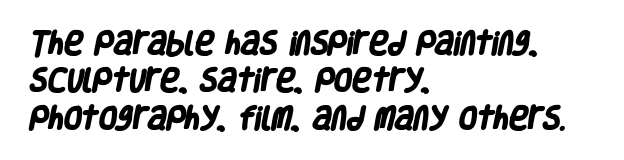
{"bold": "yes", "underline": "no", "align": "left", "line_spacing": "normal", "line_spacing_ratio": 1.44, "letter_spacing": "normal", "letter_spacing_em": 0.0, "glyph_px": 26}
